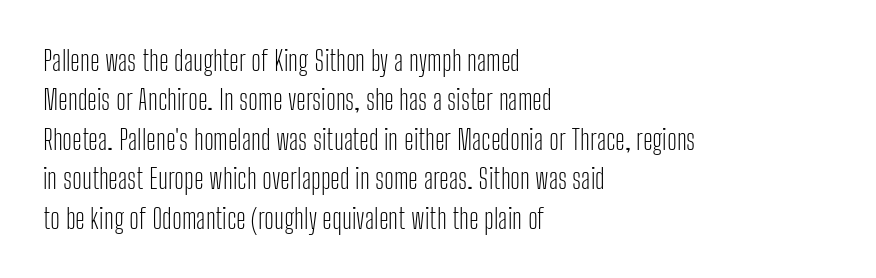
{"serif": "no", "italic": "no", "bold": "no", "weight": "light", "width": "condensed", "stroke_contrast": "low", "x_height": "medium", "monospaced": "no", "underline": "no", "align": "left", "line_spacing": "normal", "line_spacing_ratio": 1.41, "letter_spacing": "normal", "letter_spacing_em": 0.0, "glyph_px": 28}
